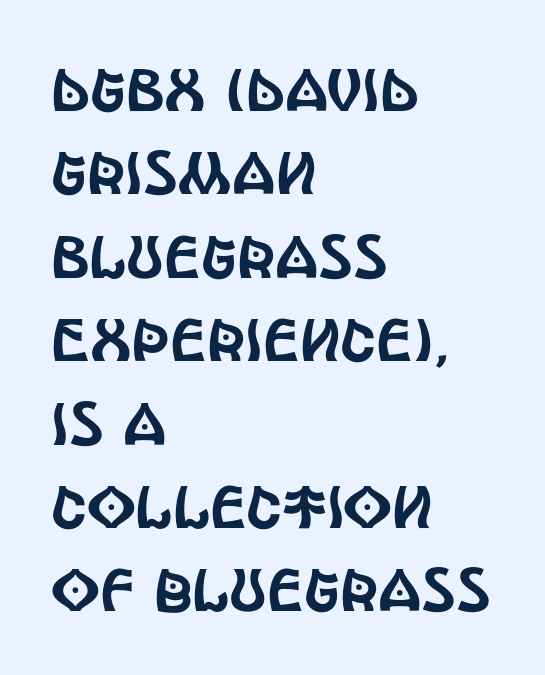
Q: Is the text italic (slanted)? A: No, it is upright.
Q: Is the typeface a serif or a sans-serif typeface? A: Sans-serif.
Q: Is the text underlined? A: No.
Q: How is the paragraph aligned? A: Left-aligned.
Q: Is the spacing between letters normal or unusually wide? A: Normal.
Q: Is the spacing between lines tight, normal or loose? A: Normal.
Q: Width (condensed, normal, or wide)? A: Condensed.
Q: x-height? A: Large.
Q: Monospaced? A: No.
